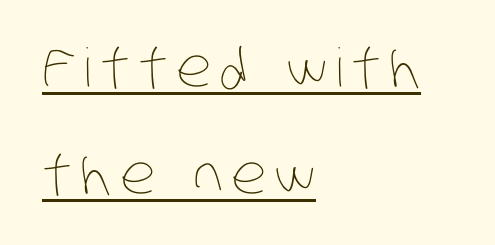
The image shows 53 px thin, condensed type; set left-aligned, loose line spacing (2.01x), underlined; low stroke contrast and a large x-height.
